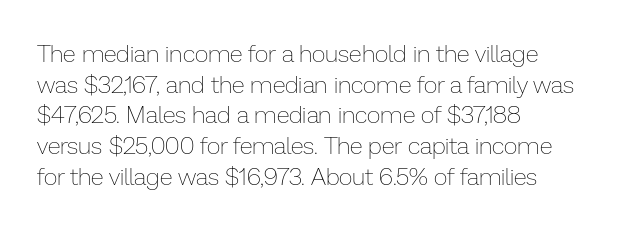
Q: Is the text bold? A: No.
Q: Is the text italic (slanted)? A: No, it is upright.
Q: Is the text underlined? A: No.
Q: How is the paragraph aligned? A: Left-aligned.
Q: Is the spacing between letters normal or unusually wide? A: Normal.
Q: Is the spacing between lines tight, normal or loose? A: Normal.
